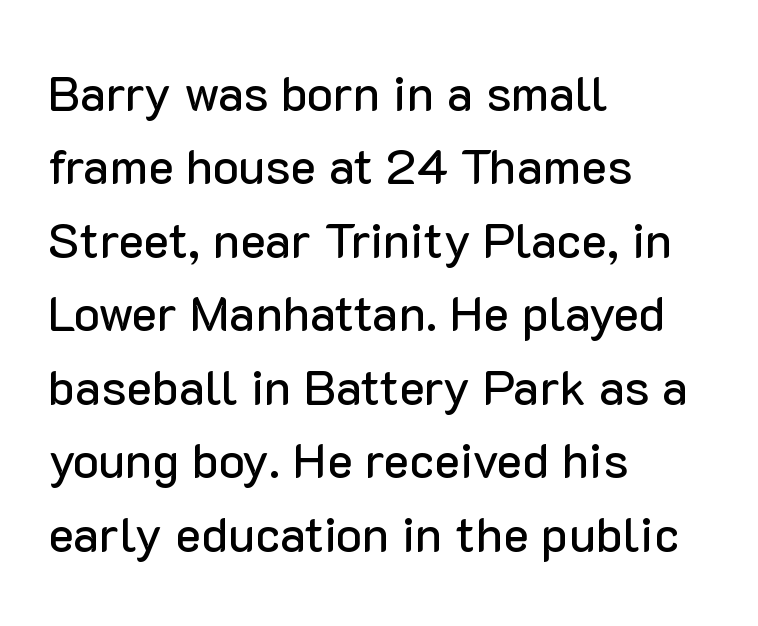
{"serif": "no", "italic": "no", "width": "normal", "stroke_contrast": "low", "x_height": "medium", "monospaced": "no", "underline": "no", "align": "left", "line_spacing": "normal", "line_spacing_ratio": 1.5, "letter_spacing": "normal", "letter_spacing_em": 0.0, "glyph_px": 49}
